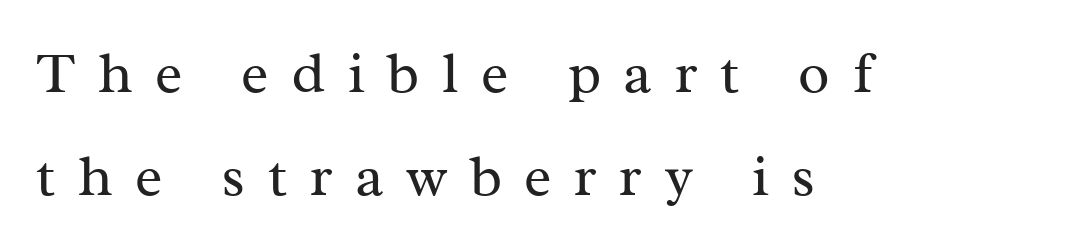
Notice how the passage keeps a crisp vertical edge on the left only. Stems and bowls with no extra thickness — not bold. The glyphs are unaccompanied by any horizontal stroke below them. No italicization has been applied; the sample stays upright. Varying glyph widths throughout — classic text-font behaviour.
